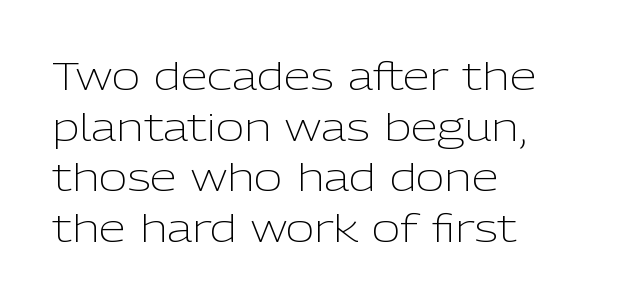
{"serif": "no", "italic": "no", "bold": "no", "weight": "light", "width": "normal", "stroke_contrast": "low", "x_height": "medium", "monospaced": "no", "underline": "no", "align": "left", "line_spacing": "normal", "line_spacing_ratio": 1.3, "letter_spacing": "normal", "letter_spacing_em": 0.0, "glyph_px": 39}
